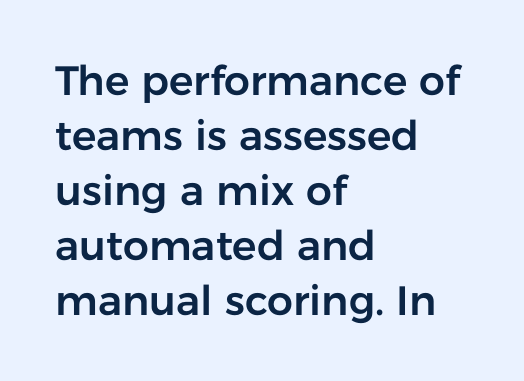
{"serif": "no", "italic": "no", "width": "normal", "stroke_contrast": "low", "x_height": "medium", "monospaced": "no", "underline": "no", "align": "left", "line_spacing": "normal", "line_spacing_ratio": 1.34, "letter_spacing": "normal", "letter_spacing_em": 0.0, "glyph_px": 41}
